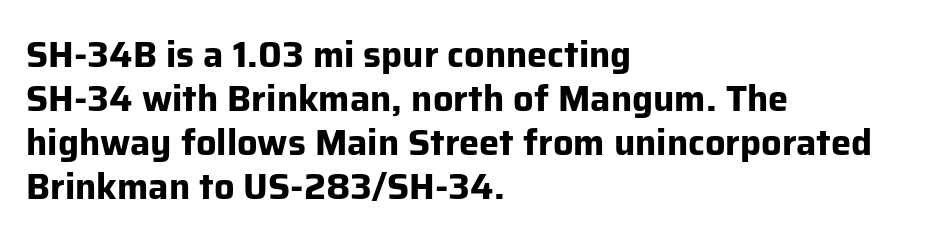
Q: Is the text bold? A: Yes.
Q: Is the text italic (slanted)? A: No, it is upright.
Q: Is the typeface a serif or a sans-serif typeface? A: Sans-serif.
Q: Is the text underlined? A: No.
Q: How is the paragraph aligned? A: Left-aligned.
Q: Is the spacing between letters normal or unusually wide? A: Normal.
Q: Width (condensed, normal, or wide)? A: Normal.
Q: Stroke contrast? A: Low.
Q: x-height? A: Medium.
Q: Monospaced? A: No.
